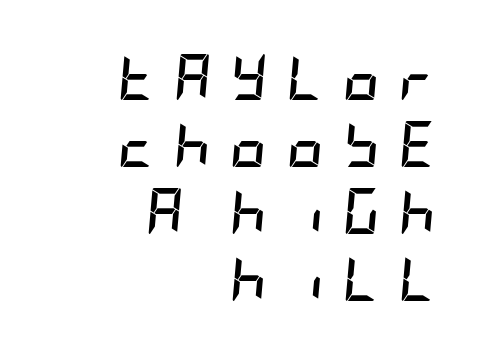
The image shows 46 px semibold, condensed type, italic (leaning right); set right-aligned, normal line spacing (1.46x), unusually wide letter spacing (+0.41 em), not underlined; low stroke contrast and a large x-height.
